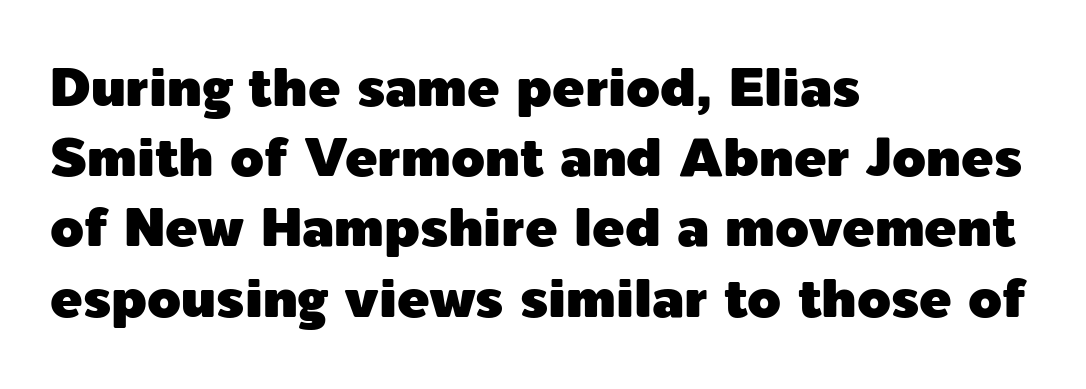
{"serif": "no", "italic": "no", "width": "normal", "x_height": "medium", "monospaced": "no", "underline": "no", "align": "left", "line_spacing": "normal", "line_spacing_ratio": 1.3, "letter_spacing": "normal", "letter_spacing_em": 0.0, "glyph_px": 54}
